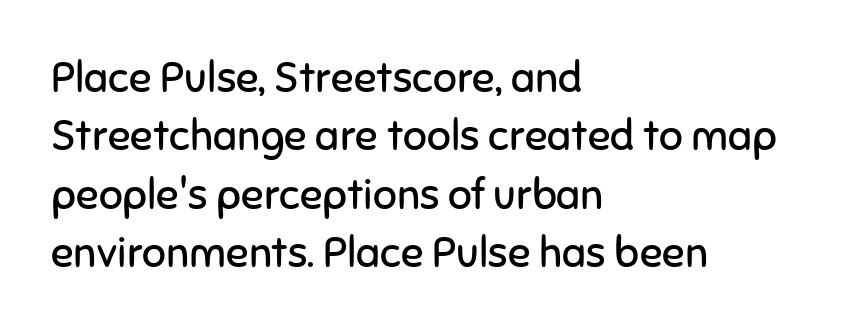
Q: Is the text bold? A: No.
Q: Is the text italic (slanted)? A: No, it is upright.
Q: Is the typeface a serif or a sans-serif typeface? A: Sans-serif.
Q: Is the text underlined? A: No.
Q: How is the paragraph aligned? A: Left-aligned.
Q: Is the spacing between letters normal or unusually wide? A: Normal.
Q: Is the spacing between lines tight, normal or loose? A: Normal.
Q: Width (condensed, normal, or wide)? A: Normal.
Q: Stroke contrast? A: Low.
Q: x-height? A: Medium.
Q: Monospaced? A: No.
